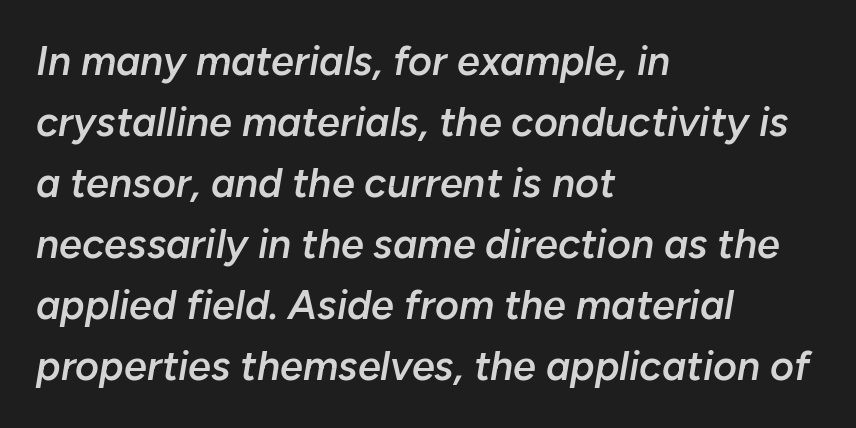
Whoever set this chose a conventional vertical rhythm. Only glyphs here, with clear space below each row. In terms of weight, the rendering is demibold, just under bold. Line beginnings align vertically; line endings do not. The letters sit at their default tracking, neither squeezed nor spread. Would a proofreader flag this as italicized? Yes.
